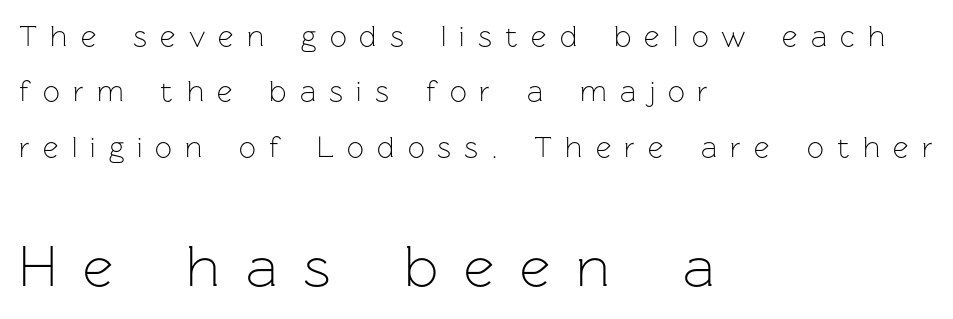
The image shows 59 px light sans-serif type, upright; set left-aligned, line spacing 1.85x, unusually wide letter spacing (+0.44 em), not underlined; the second (bottom) block is 1.97x larger; low stroke contrast and a medium x-height.
